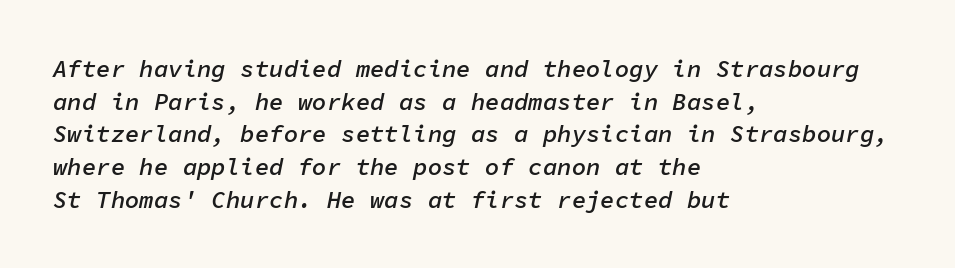
{"italic": "yes", "lean": "right", "slant_degrees": 11, "bold": "semi", "underline": "no", "align": "left", "line_spacing": "normal", "line_spacing_ratio": 1.36, "letter_spacing": "normal", "letter_spacing_em": 0.0, "glyph_px": 24}
